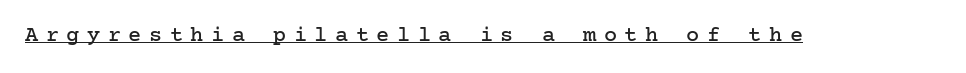
{"italic": "no", "underline": "yes", "letter_spacing": "wide", "letter_spacing_em": 0.34, "glyph_px": 22}
